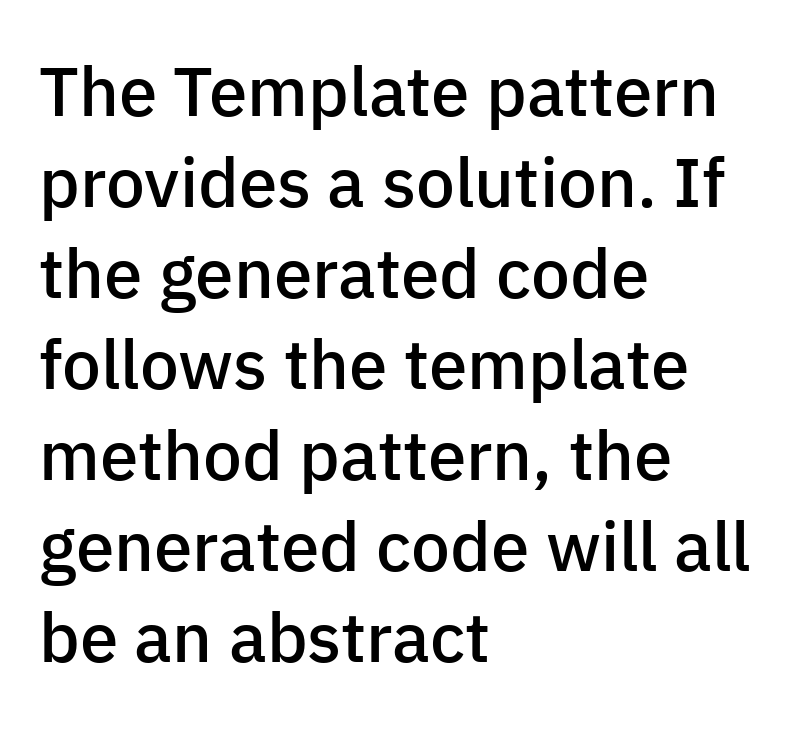
Think of a printed novel: that variable character pitch is what you see here. Type without underlining. Does the copy run flush right? No — it runs flush left. The face used here is rendered with its standard letterfit. Nothing sits at the stroke ends, so this counts as sans-serif. Successive baselines arrive at the customary interval.
